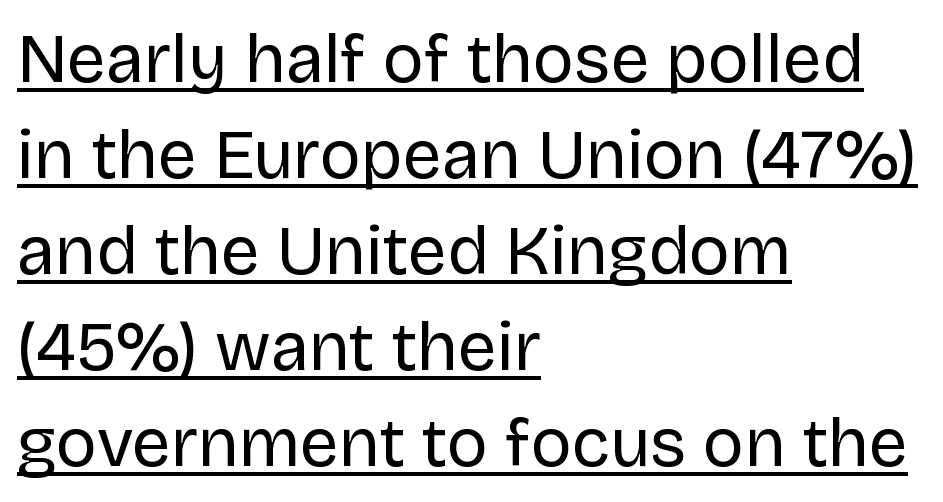
These lines are set flush left with a ragged right edge. You can tell from the bare stems that sans-serif type was used. Emphasis is given by a line drawn under the lettering. Here the designer chose a conventional face with non-uniform glyph widths. How are the letters spaced? Ordinarily, with no added tracking.
